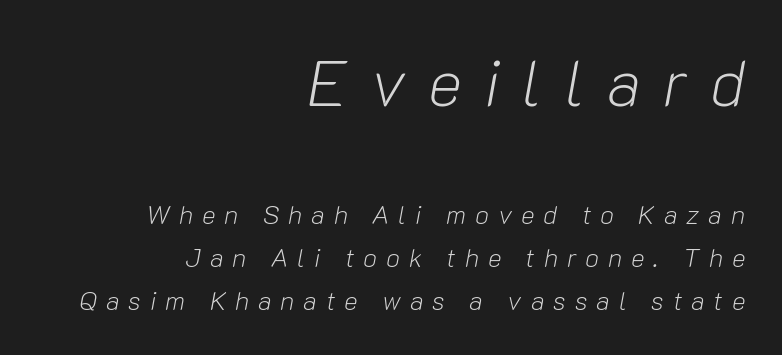
These lines are rendered in a variable-pitch font. Quick note: underline off. Note: larger setting up top, smaller setting below. Spacing between characters has been opened up far beyond the box default. A light-to-regular cut is what we see here.
